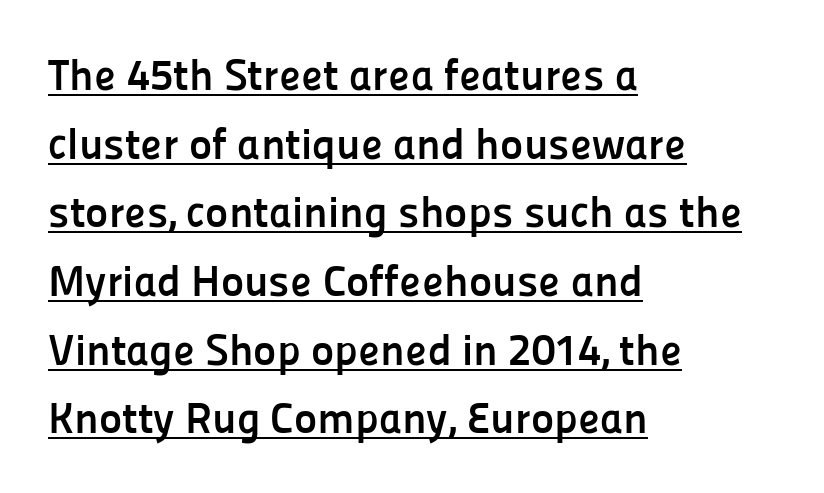
Q: Is the text bold? A: Yes.
Q: Is the text italic (slanted)? A: No, it is upright.
Q: Is the typeface a serif or a sans-serif typeface? A: Sans-serif.
Q: Is the text underlined? A: Yes.
Q: How is the paragraph aligned? A: Left-aligned.
Q: Is the spacing between letters normal or unusually wide? A: Normal.
Q: Is the spacing between lines tight, normal or loose? A: Normal.
Q: Width (condensed, normal, or wide)? A: Normal.
Q: Stroke contrast? A: Low.
Q: x-height? A: Medium.
Q: Monospaced? A: No.
